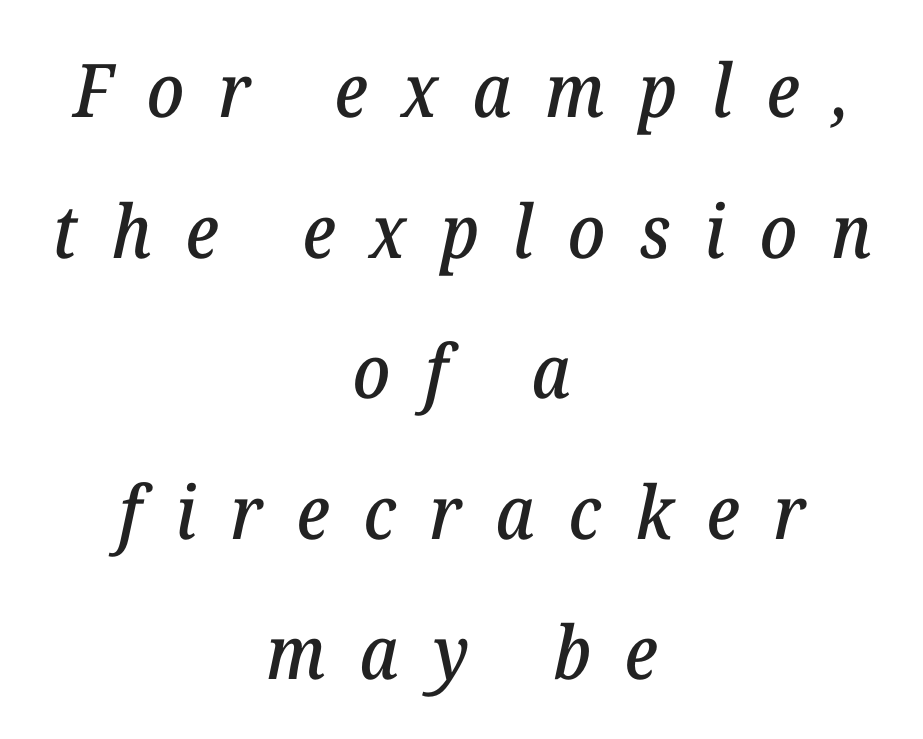
{"serif": "yes", "italic": "yes", "lean": "right", "slant_degrees": 12, "width": "normal", "stroke_contrast": "low", "x_height": "medium", "monospaced": "no", "underline": "no", "align": "center", "line_spacing": "loose", "line_spacing_ratio": 1.9, "letter_spacing": "wide", "letter_spacing_em": 0.46, "glyph_px": 74}
